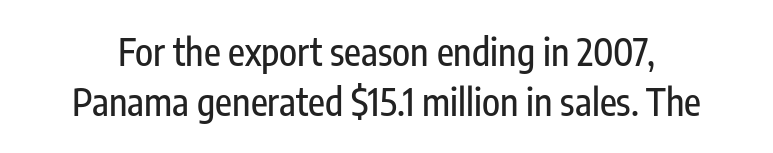
The image shows 37 px condensed sans-serif type, upright; set normal line spacing (1.36x), normal letter spacing, not underlined; low stroke contrast and a medium x-height.
